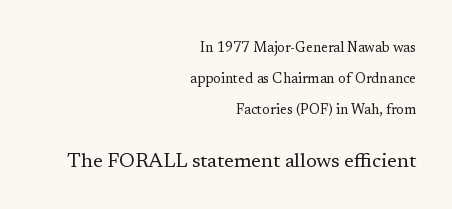
Each word holds together tightly as a unit, with standard inter-letter gaps. You could fit nearly another row in the gap between these rows. Bare-footed words on every line. Compare the two chunks: the lower has the greater cap height. The weight tops out at a normal text grade.
